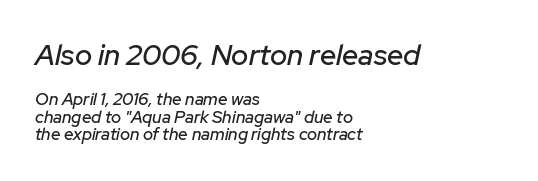
The image shows 29 px text type, italic (leaning right); set left-aligned, tight line spacing (1.01x), normal letter spacing, not underlined; the first (top) block is 1.71x larger; low stroke contrast and a medium x-height.
